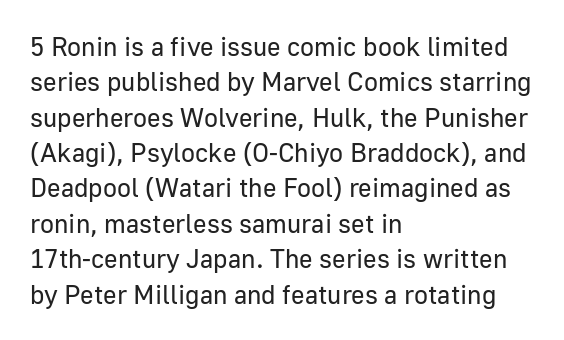
Q: Is the text bold? A: No.
Q: Is the text italic (slanted)? A: No, it is upright.
Q: Is the text underlined? A: No.
Q: How is the paragraph aligned? A: Left-aligned.
Q: Is the spacing between letters normal or unusually wide? A: Normal.
Q: Is the spacing between lines tight, normal or loose? A: Normal.
